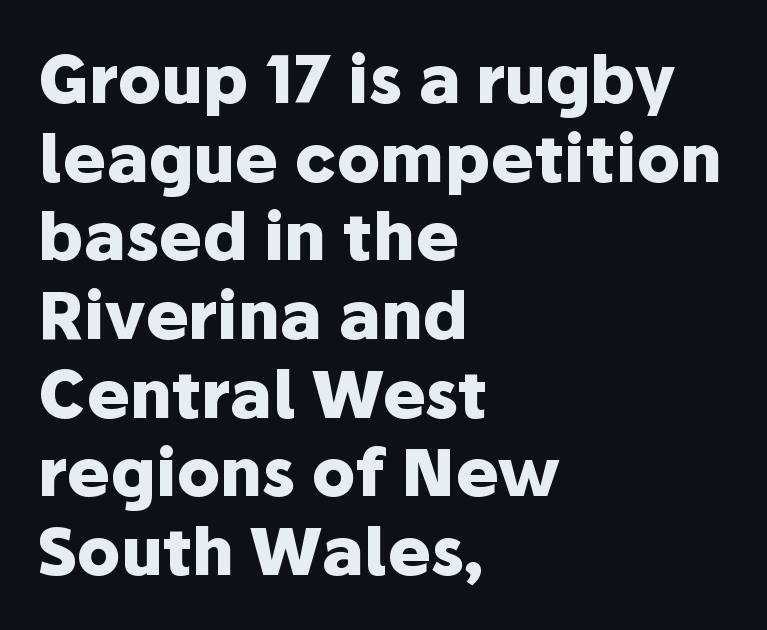
Q: Is the text bold? A: Yes.
Q: Is the text italic (slanted)? A: No, it is upright.
Q: Is the typeface a serif or a sans-serif typeface? A: Sans-serif.
Q: Is the text underlined? A: No.
Q: How is the paragraph aligned? A: Left-aligned.
Q: Is the spacing between letters normal or unusually wide? A: Normal.
Q: Width (condensed, normal, or wide)? A: Normal.
Q: Stroke contrast? A: Low.
Q: x-height? A: Medium.
Q: Monospaced? A: No.
